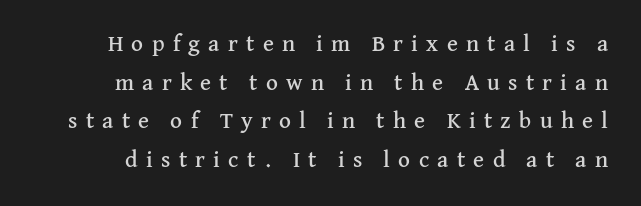
Q: Is the text italic (slanted)? A: No, it is upright.
Q: Is the text underlined? A: No.
Q: Is the spacing between letters normal or unusually wide? A: Unusually wide.
Q: Is the spacing between lines tight, normal or loose? A: Normal.
